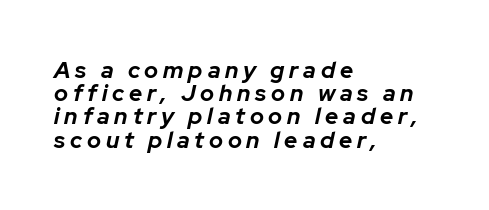
Inter-character spacing is expanded well beyond the font's built-in metrics. What weight is shown? A full bold with thick strokes. Characters are canted at an angle relative to the baseline's perpendicular. Students, observe: this is what under-led, compact text looks like.
